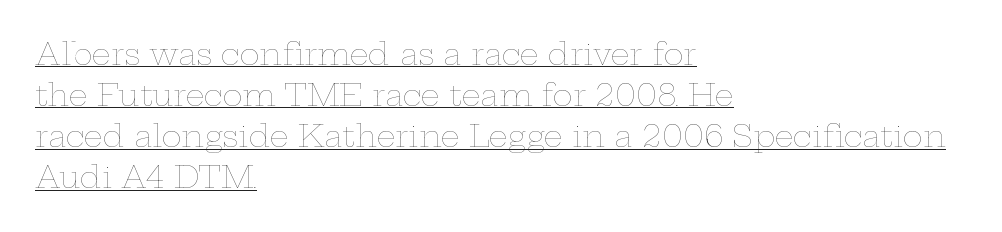
{"italic": "no", "bold": "no", "weight": "thin", "width": "wide", "stroke_contrast": "low", "x_height": "medium", "monospaced": "no", "underline": "yes", "align": "left", "line_spacing": "normal", "line_spacing_ratio": 1.37, "letter_spacing": "normal", "letter_spacing_em": 0.0, "glyph_px": 30}
